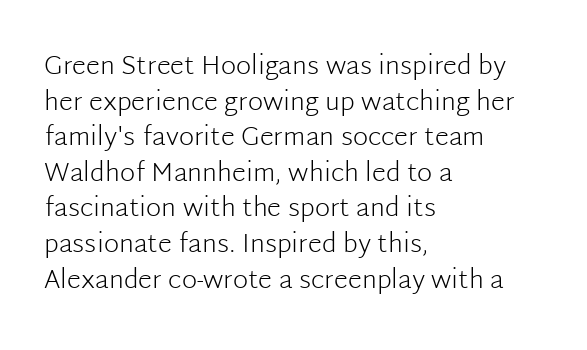
Q: Is the text bold? A: No.
Q: Is the text italic (slanted)? A: No, it is upright.
Q: Is the text underlined? A: No.
Q: How is the paragraph aligned? A: Left-aligned.
Q: Is the spacing between letters normal or unusually wide? A: Normal.
Q: Is the spacing between lines tight, normal or loose? A: Normal.
